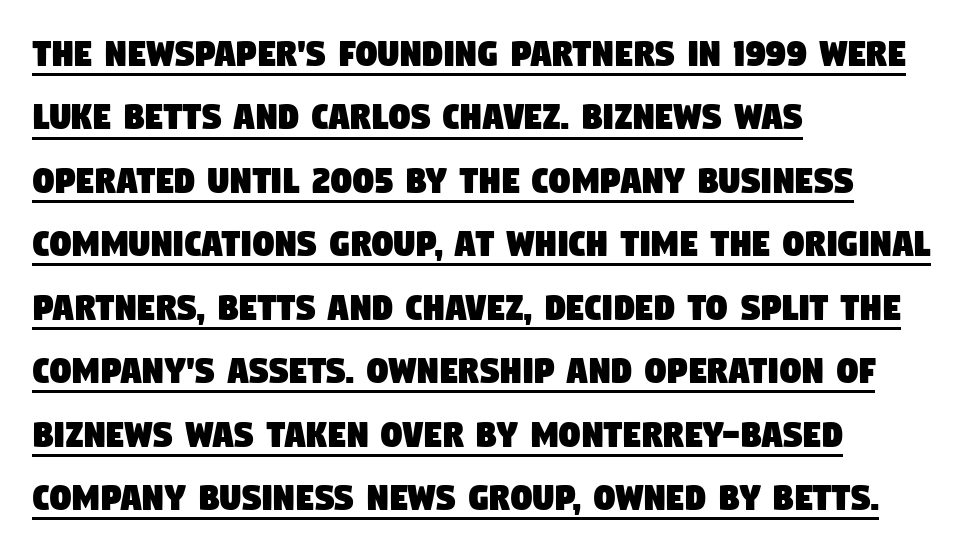
The image shows 42 px condensed sans-serif type; set left-aligned, normal line spacing (1.51x), normal letter spacing, underlined; low stroke contrast and a large x-height.
